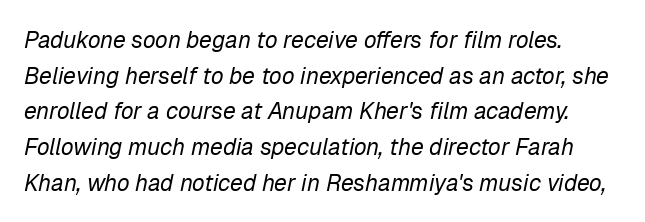
{"italic": "yes", "lean": "right", "slant_degrees": 12, "bold": "no", "underline": "no", "line_spacing": "normal", "line_spacing_ratio": 1.55, "letter_spacing": "normal", "letter_spacing_em": 0.0, "glyph_px": 23}
